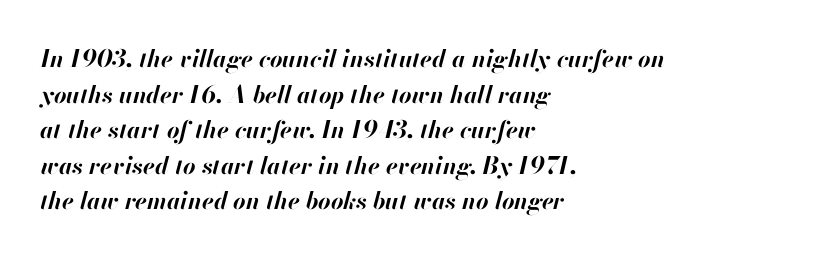
Q: Is the text bold? A: Yes.
Q: Is the text italic (slanted)? A: Yes, it leans right by about 13 degrees.
Q: Is the text underlined? A: No.
Q: How is the paragraph aligned? A: Left-aligned.
Q: Is the spacing between letters normal or unusually wide? A: Normal.
Q: Is the spacing between lines tight, normal or loose? A: Normal.
